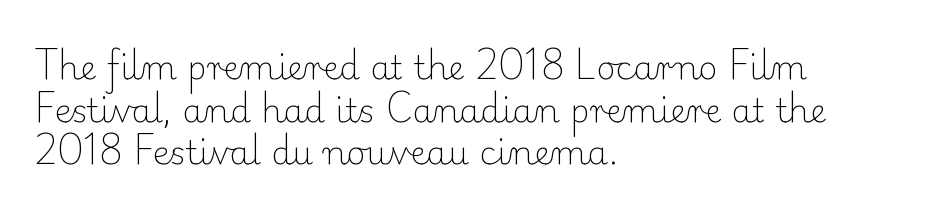
The image shows 33 px light serif type, upright; set left-aligned, normal line spacing (1.29x), normal letter spacing, not underlined; low stroke contrast and a small x-height.
